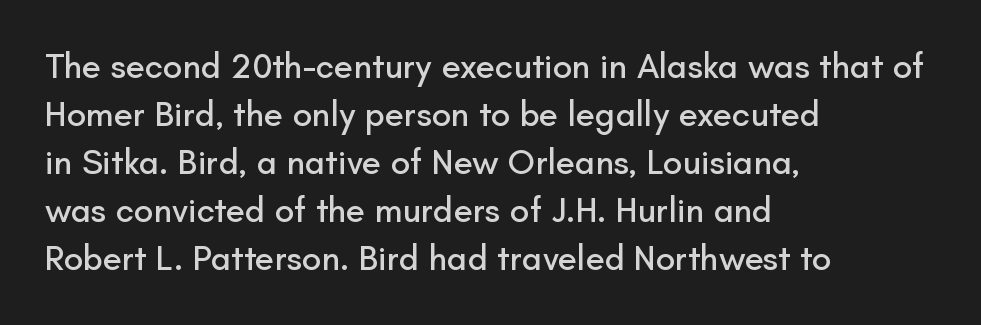
{"serif": "no", "italic": "no", "width": "normal", "stroke_contrast": "low", "x_height": "small", "monospaced": "no", "underline": "no", "align": "left", "line_spacing": "normal", "line_spacing_ratio": 1.37, "letter_spacing": "normal", "letter_spacing_em": 0.0, "glyph_px": 35}
